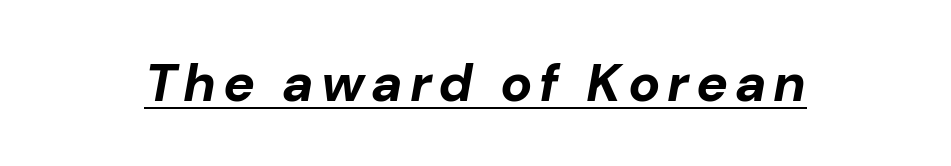
Q: Is the text bold? A: Yes.
Q: Is the text italic (slanted)? A: Yes, it leans right by about 10 degrees.
Q: Is the text underlined? A: Yes.
Q: Width (condensed, normal, or wide)? A: Normal.
Q: Stroke contrast? A: Low.
Q: x-height? A: Medium.
Q: Monospaced? A: No.
